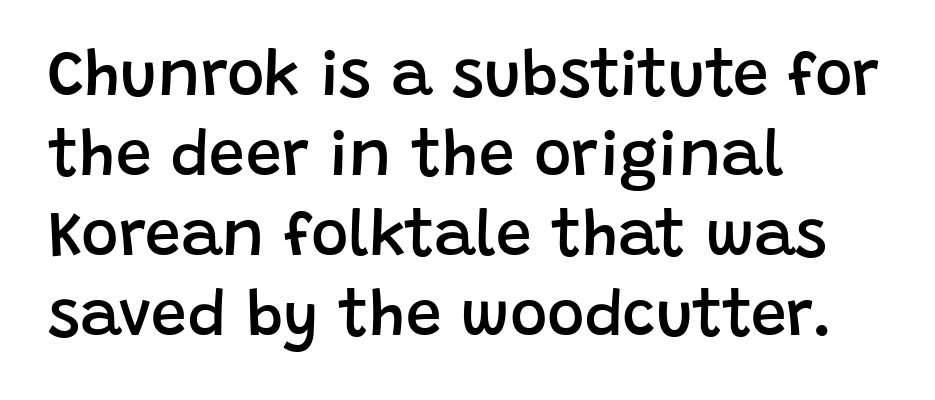
The image shows 64 px semibold sans-serif type, upright; set left-aligned, normal line spacing (1.25x), normal letter spacing, not underlined; low stroke contrast and a large x-height.
